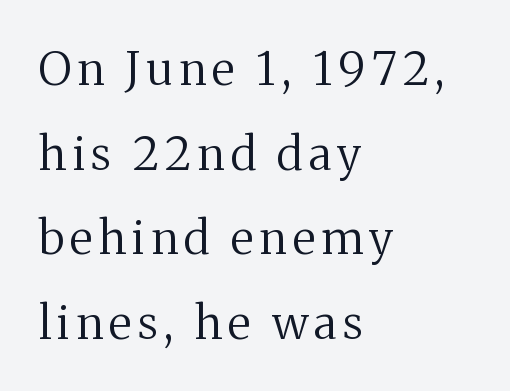
Do the characters align in a grid? No, the font is proportional. The glyphs are unaccompanied by any horizontal stroke below them. The glyphs in this specimen are seriffed. These lines were composed using upright roman letters. Weight: regular or lighter.
